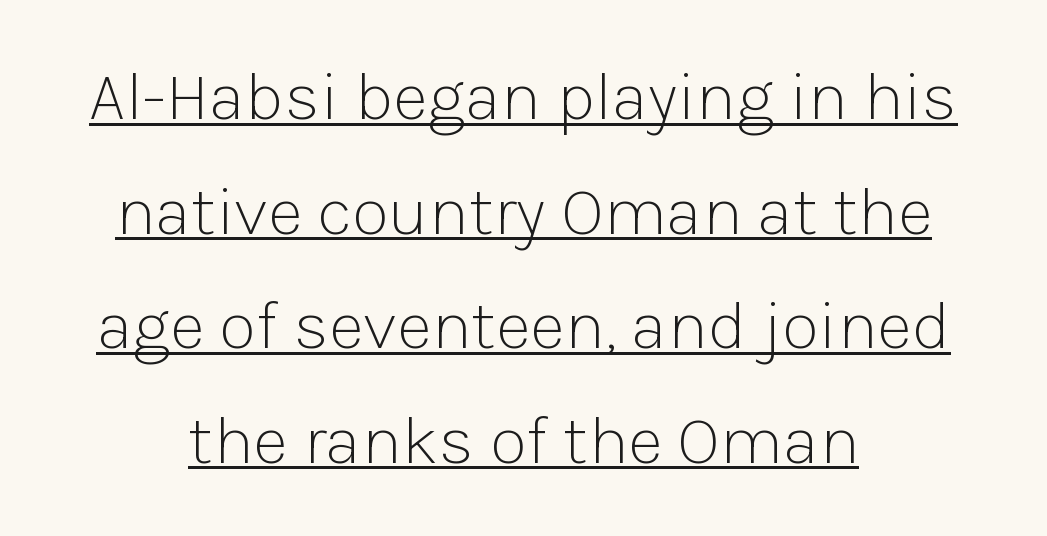
The image shows 69 px light sans-serif type, upright; set centered, normal line spacing (1.66x), normal letter spacing, underlined; low stroke contrast and a medium x-height.
